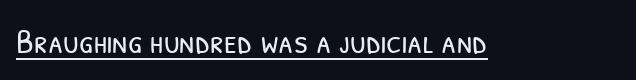
Notice how a bar underscores the lettering throughout. Nobody touched the tracking dial on this one. Proportional: the letters do not fall into vertical columns. The letters look calm and open, with moderate or lighter stems. In terms of letterform style, serifs are entirely absent.
